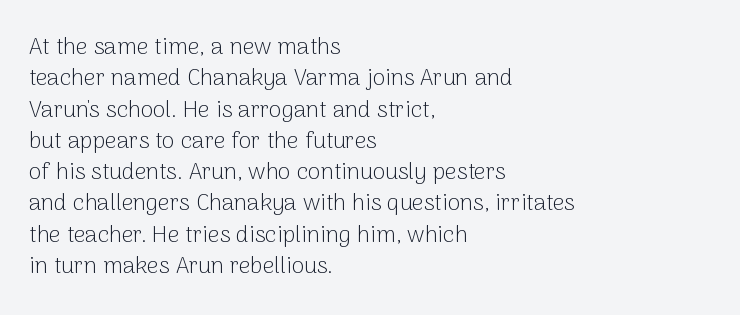
{"italic": "no", "bold": "no", "underline": "no", "align": "left", "line_spacing": "normal", "line_spacing_ratio": 1.36, "letter_spacing": "normal", "letter_spacing_em": 0.0, "glyph_px": 23}
